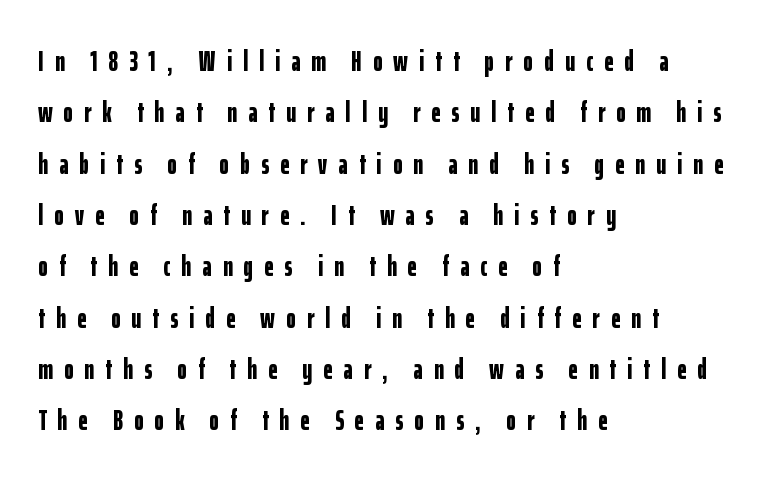
Q: Is the text bold? A: Yes.
Q: Is the text italic (slanted)? A: No, it is upright.
Q: Is the typeface a serif or a sans-serif typeface? A: Sans-serif.
Q: Is the text underlined? A: No.
Q: How is the paragraph aligned? A: Left-aligned.
Q: Is the spacing between letters normal or unusually wide? A: Unusually wide.
Q: Width (condensed, normal, or wide)? A: Condensed.
Q: Stroke contrast? A: Low.
Q: x-height? A: Medium.
Q: Monospaced? A: No.
